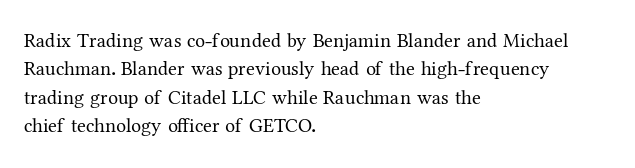
{"italic": "no", "bold": "no", "underline": "no", "align": "left", "line_spacing": "normal", "line_spacing_ratio": 1.42, "letter_spacing": "normal", "letter_spacing_em": 0.0, "glyph_px": 20}
